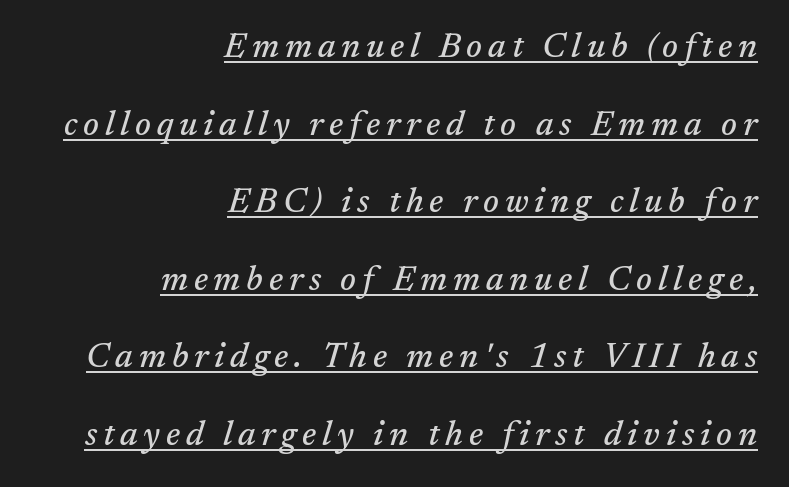
{"serif": "yes", "italic": "yes", "lean": "right", "slant_degrees": 17, "width": "normal", "stroke_contrast": "medium", "x_height": "medium", "monospaced": "no", "underline": "yes", "align": "right", "line_spacing": "loose", "line_spacing_ratio": 2.28, "glyph_px": 34}
